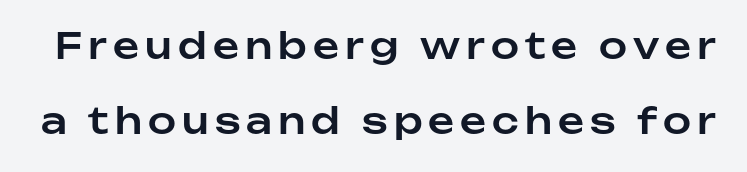
{"serif": "no", "italic": "no", "width": "normal", "stroke_contrast": "low", "x_height": "medium", "monospaced": "no", "underline": "no", "line_spacing": "loose", "line_spacing_ratio": 2.09, "glyph_px": 36}
